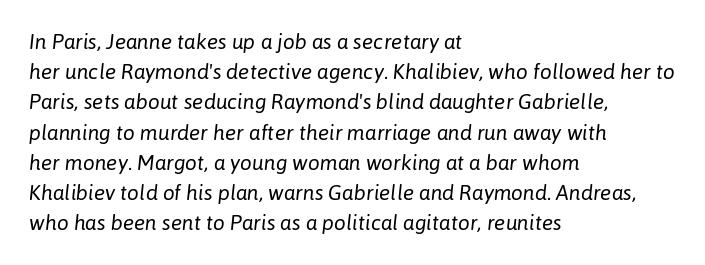
{"italic": "yes", "lean": "right", "slant_degrees": 6, "bold": "no", "underline": "no", "align": "left", "line_spacing": "normal", "line_spacing_ratio": 1.44, "letter_spacing": "normal", "letter_spacing_em": 0.0, "glyph_px": 21}
